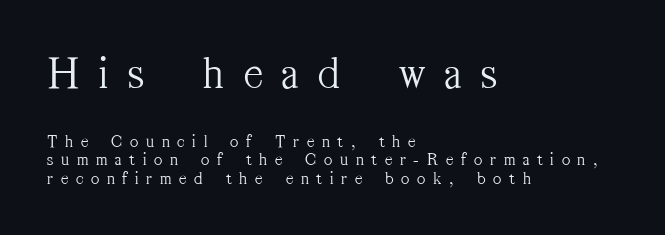
{"serif": "yes", "italic": "no", "bold": "no", "weight": "light", "width": "condensed", "stroke_contrast": "medium", "x_height": "medium", "monospaced": "no", "underline": "no", "align": "left", "line_spacing": "tight", "line_spacing_ratio": 1.01, "letter_spacing": "wide", "letter_spacing_em": 0.43, "larger_block": "first", "size_ratio": 2.56, "glyph_px": 46}
